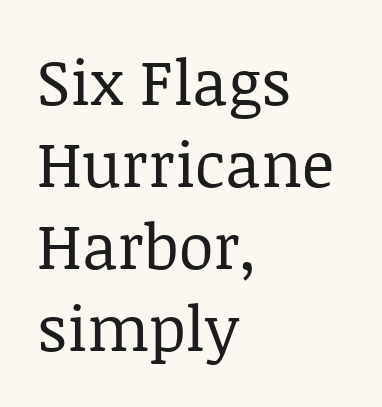
You could not count columns in this text — the font is proportionally spaced. Where is the straight margin? On the left. Beneath every word, the page is bare. It's the straight-up-and-down kind of type.
